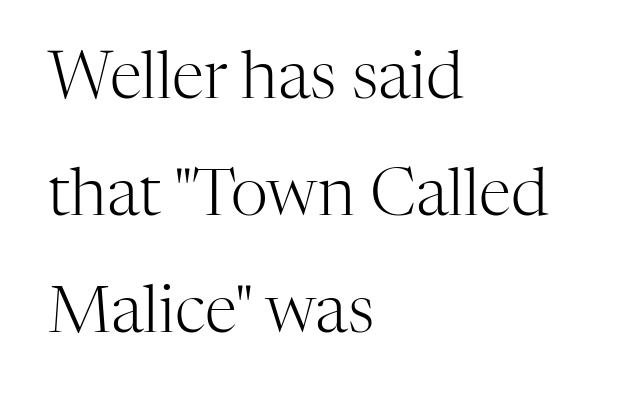
Q: Is the text bold? A: No.
Q: Is the text italic (slanted)? A: No, it is upright.
Q: Is the typeface a serif or a sans-serif typeface? A: Serif.
Q: Is the text underlined? A: No.
Q: How is the paragraph aligned? A: Left-aligned.
Q: Is the spacing between letters normal or unusually wide? A: Normal.
Q: Width (condensed, normal, or wide)? A: Normal.
Q: Stroke contrast? A: High.
Q: x-height? A: Medium.
Q: Monospaced? A: No.
